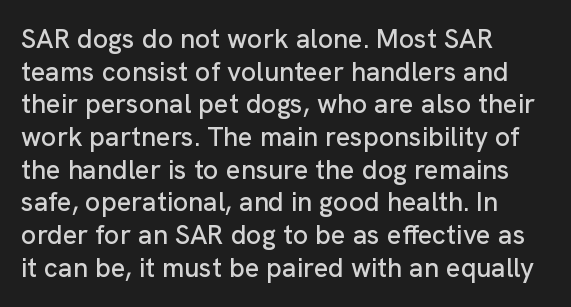
Q: Is the text italic (slanted)? A: No, it is upright.
Q: Is the text underlined? A: No.
Q: How is the paragraph aligned? A: Left-aligned.
Q: Is the spacing between letters normal or unusually wide? A: Normal.
